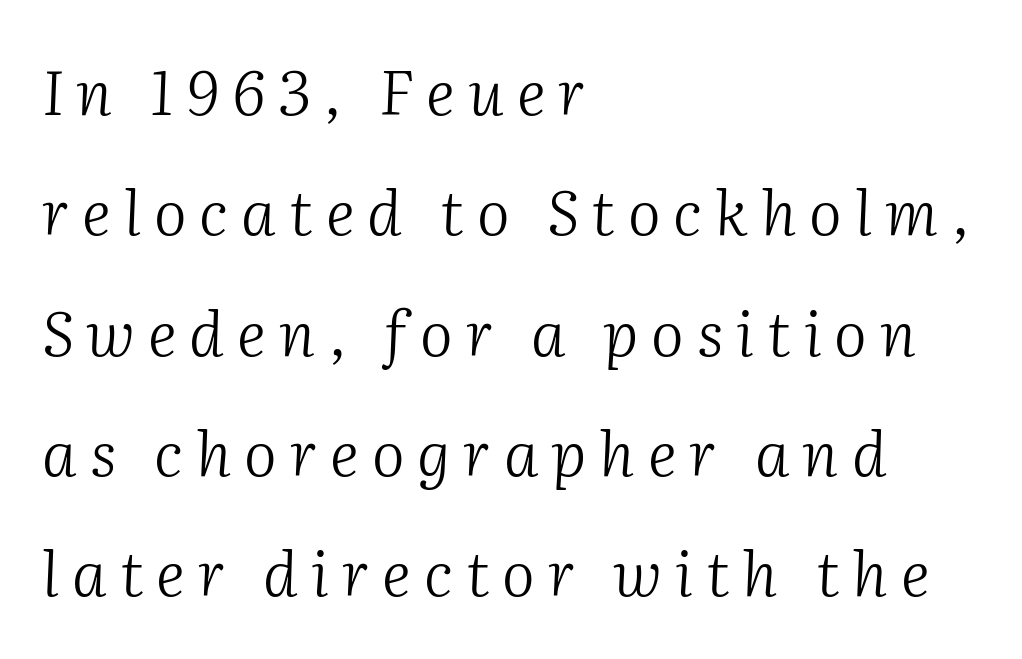
A typesetter would call this proportional, since set widths differ per character. Display-style spreading of the glyphs; the letterfit is very open. Think standard paragraph weight, or any step lighter than that. In terms of leading, this rendering errs on the spacious side. The paragraph has a hard left edge and a soft right edge. The space directly below the letters is spotless.
